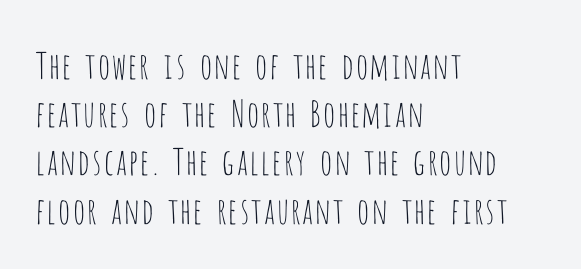
{"serif": "no", "italic": "no", "bold": "no", "weight": "thin", "width": "condensed", "stroke_contrast": "low", "x_height": "large", "monospaced": "no", "underline": "no", "align": "left", "line_spacing": "normal", "line_spacing_ratio": 1.34, "letter_spacing": "normal", "letter_spacing_em": 0.0, "glyph_px": 36}
